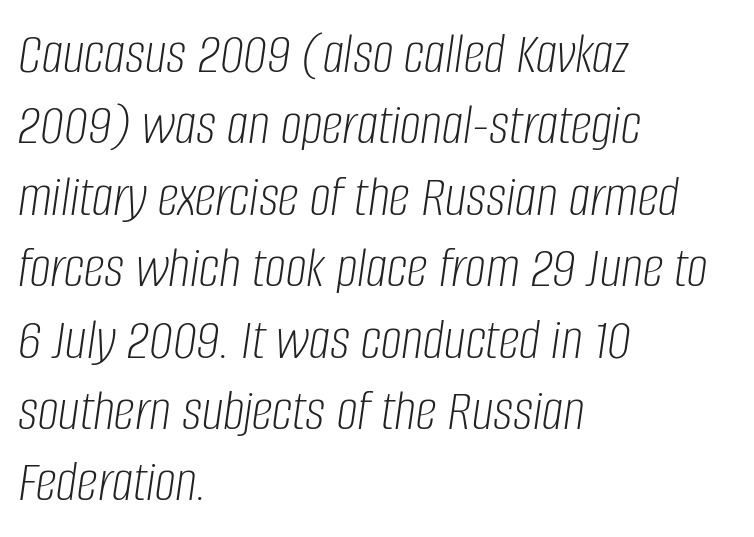
{"italic": "yes", "lean": "right", "slant_degrees": 8, "bold": "no", "weight": "light", "width": "condensed", "stroke_contrast": "low", "x_height": "large", "monospaced": "no", "underline": "no", "align": "left", "line_spacing_ratio": 1.21, "letter_spacing": "normal", "letter_spacing_em": 0.0, "glyph_px": 59}
